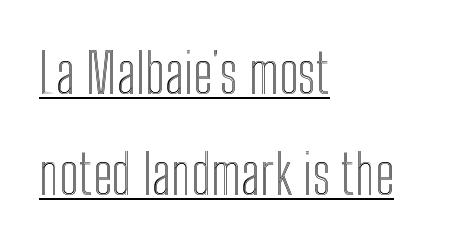
Q: Is the text italic (slanted)? A: No, it is upright.
Q: Is the text underlined? A: Yes.
Q: How is the paragraph aligned? A: Left-aligned.
Q: Is the spacing between letters normal or unusually wide? A: Normal.
Q: Width (condensed, normal, or wide)? A: Condensed.
Q: x-height? A: Medium.
Q: Monospaced? A: No.
